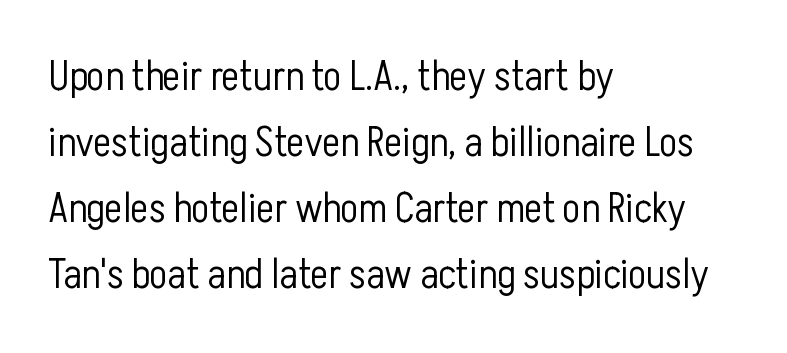
{"serif": "no", "italic": "no", "bold": "no", "weight": "light", "width": "condensed", "stroke_contrast": "low", "x_height": "medium", "monospaced": "no", "underline": "no", "align": "left", "line_spacing": "normal", "line_spacing_ratio": 1.57, "letter_spacing": "normal", "letter_spacing_em": 0.0, "glyph_px": 42}
